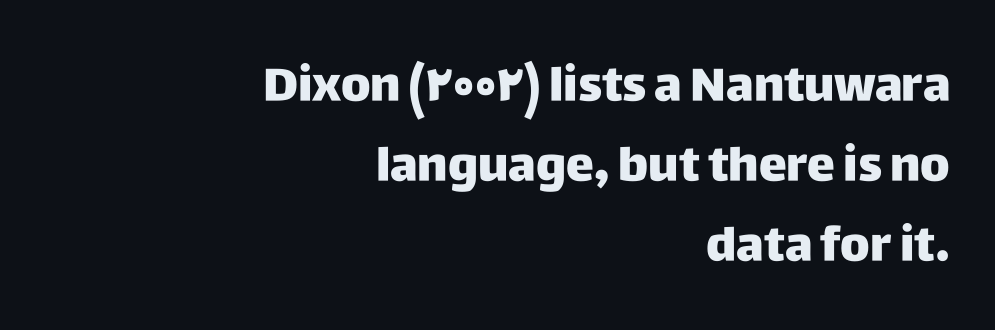
Clear beneath every line of the passage. Character widths vary here, with narrow letters taking less room than wide ones. Compared with typical body copy, the letter spacing here is the same. Characters remain perfectly vertical along every line. The lines are quadded right.
